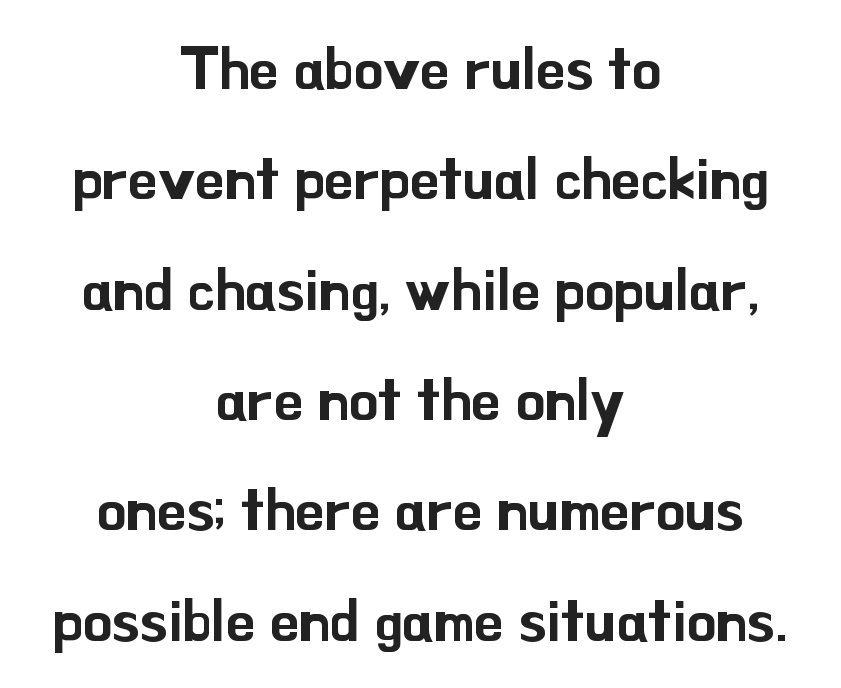
The line texture is even and compact thanks to regular tracking. Teacher's note: observe the equal gaps on both sides — that is centered alignment. The passage shown is typeset with a sans-serif family. This is roman type, the default non-slanted kind.
